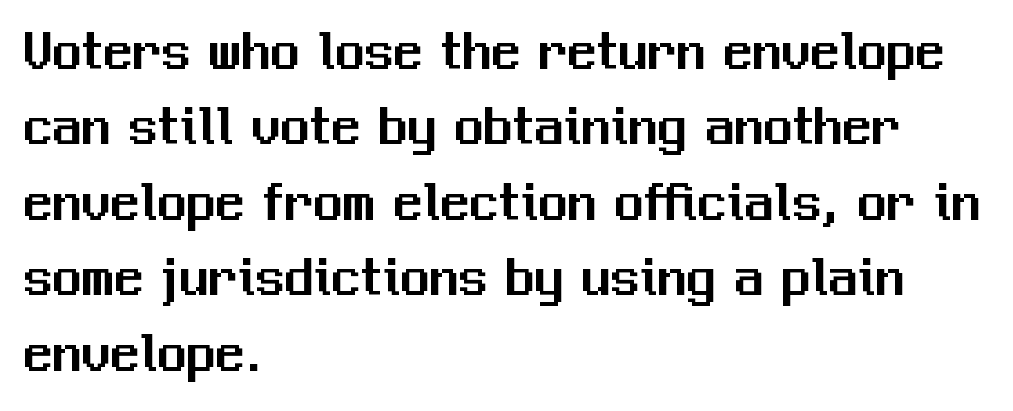
Q: Is the text italic (slanted)? A: No, it is upright.
Q: Is the typeface a serif or a sans-serif typeface? A: Sans-serif.
Q: Is the text underlined? A: No.
Q: How is the paragraph aligned? A: Left-aligned.
Q: Is the spacing between letters normal or unusually wide? A: Normal.
Q: Is the spacing between lines tight, normal or loose? A: Normal.
Q: Width (condensed, normal, or wide)? A: Normal.
Q: Stroke contrast? A: Medium.
Q: x-height? A: Medium.
Q: Monospaced? A: No.
